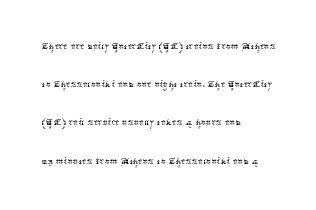
The glyphs are unaccompanied by any horizontal stroke below them. Posture: vertical. These lines keep a tight, regular rhythm from letter to letter. Interline gaps are of average width in this sample. The paragraph shown leans on its left margin.
